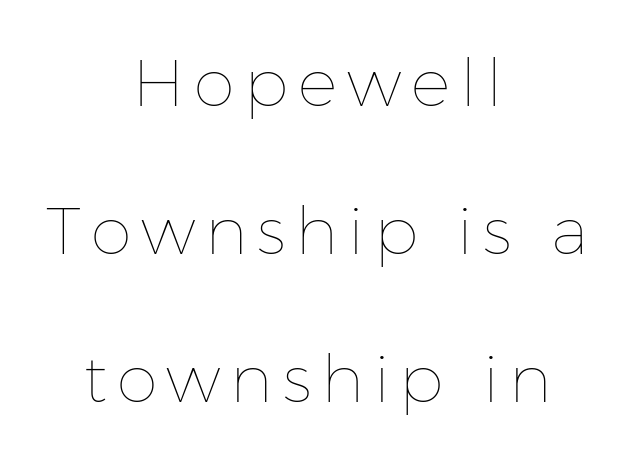
Upright lettering throughout. This rendering uses center alignment, leaving both contours irregular but symmetric. Is this a fixed-width face? No — the glyphs have proportional, varying widths. Rule under the text: the space is simply empty. No chunkiness to these letters — they're not bold. Leading: increased.
